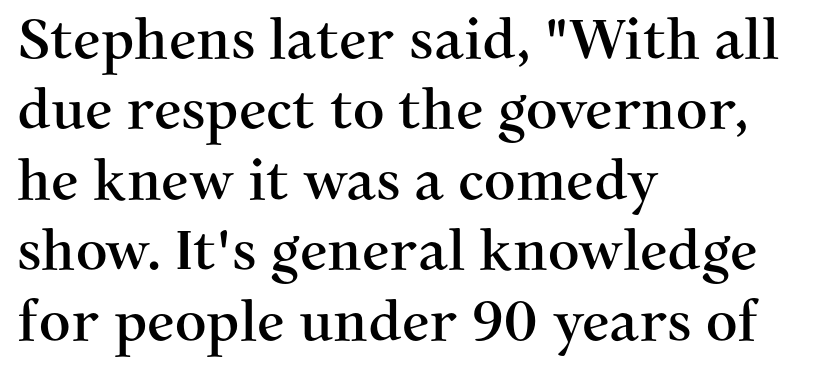
{"serif": "yes", "italic": "no", "width": "normal", "stroke_contrast": "medium", "x_height": "medium", "monospaced": "no", "underline": "no", "align": "left", "line_spacing": "normal", "line_spacing_ratio": 1.28, "letter_spacing": "normal", "letter_spacing_em": 0.0, "glyph_px": 55}
